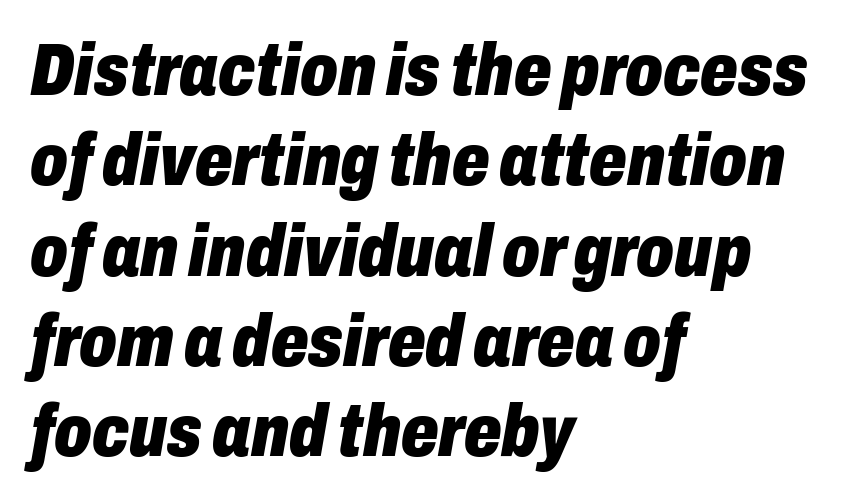
The image shows 74 px heavy, condensed type, italic (leaning right); set left-aligned, line spacing 1.22x, normal letter spacing, not underlined; low stroke contrast and a medium x-height.
